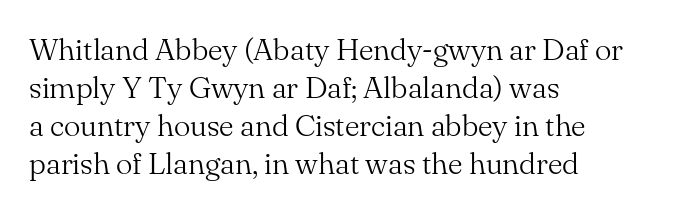
Spacing verdict: proportional, widths tailored to each character. The axis of the letterforms is exactly vertical. Yep, those are serifs on the letters. Ink coverage per letter is moderate at most.
